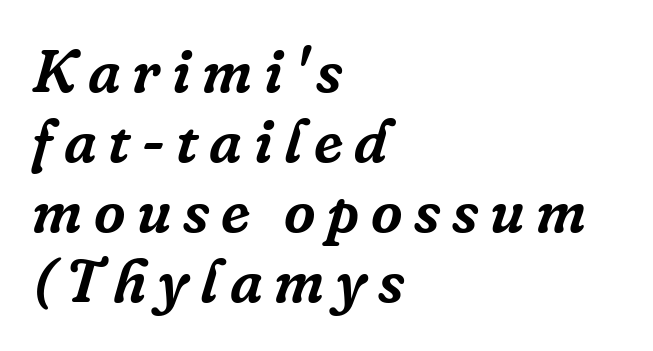
Is there much room between lines? No — they nearly touch. These lines were composed using italics. You could not count columns in this text — the font is proportionally spaced. The typesetter chose a ragged-right arrangement here.
